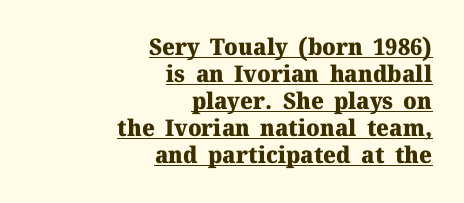
Caption: standard tracking, unaltered. The glyphs have the mass of a bold cut. Style check: upright. Emphasis is given by a line drawn under the lettering.
